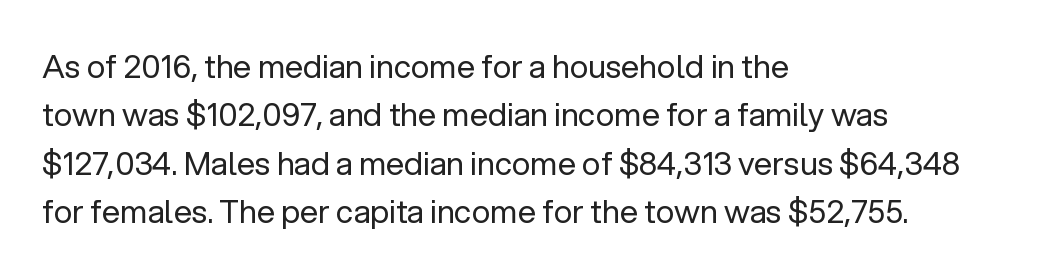
The rendering anchors every line to the left-hand side. Weight: regular or lighter. No italicization has been applied; the sample stays upright. Unlike a traditional serif, this face leaves its strokes unadorned. Underline: absent. Spacing verdict: proportional, widths tailored to each character.
